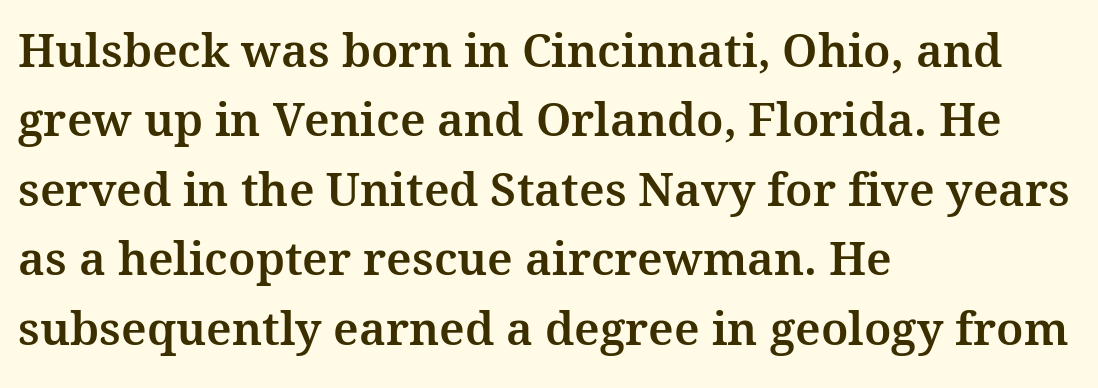
The image shows 46 px serif type, upright; set left-aligned, normal line spacing (1.51x), normal letter spacing, not underlined; medium stroke contrast and a medium x-height.
